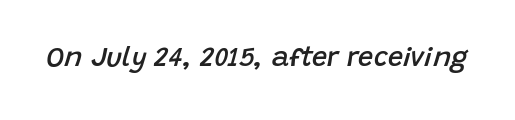
The image shows 27 px text type, italic (leaning right); set normal letter spacing, not underlined.
